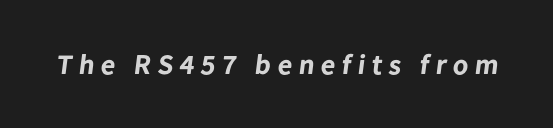
The image shows 28 px bold sans-serif type; set unusually wide letter spacing (+0.24 em), not underlined; low stroke contrast and a medium x-height.
